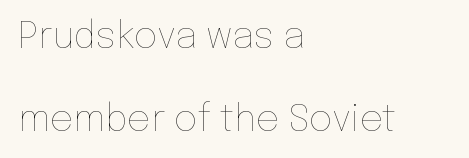
Here the designer chose a conventional face with non-uniform glyph widths. Visually the block forms a straight wall on the left and a jagged coastline on the right. Clear beneath every line of the passage. Compared with typical body copy, the letter spacing here is the same.
